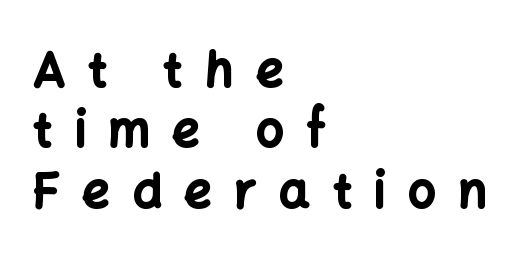
Bold? Absolutely — the strokes are thick and heavy. A bare baseline throughout the passage. The rendering uses a moderate line-height, typical for paragraphs. Style check: upright.
